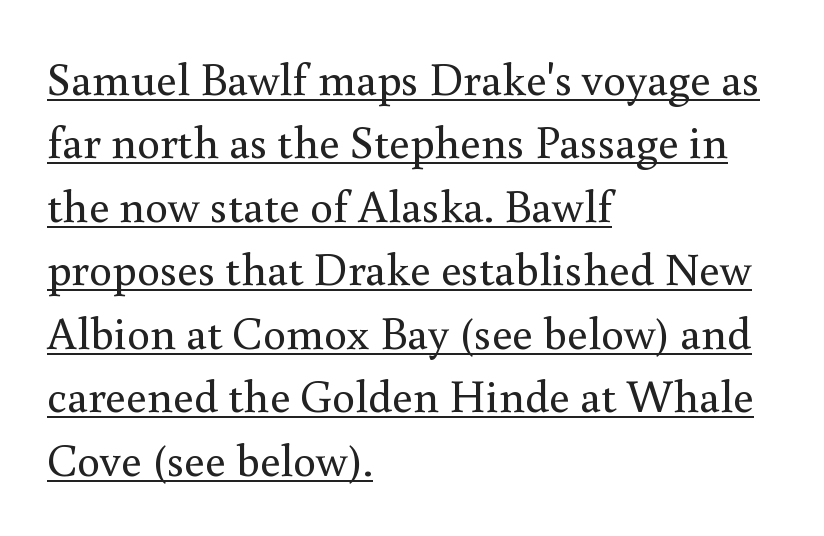
The image shows 46 px regular-weight serif type, upright; set left-aligned, normal line spacing (1.38x), normal letter spacing, underlined; medium stroke contrast and a small x-height.
